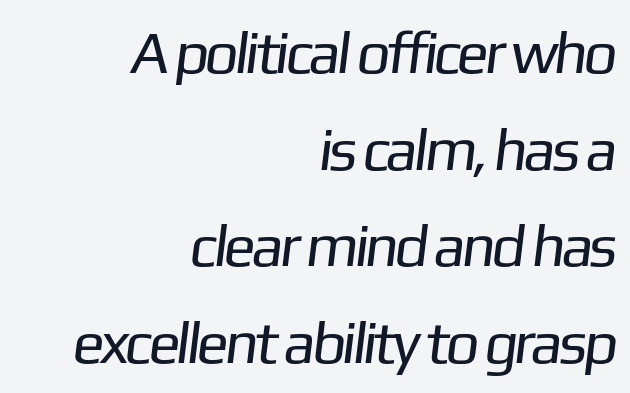
A typesetter would call this zero additional tracking. Weight class: somewhere from thin through regular. Unmarked baselines from the first word to the last. Is this a fixed-width face? No — the glyphs have proportional, varying widths. Are there feet on the stems? There aren't — it's a sans. A typesetter would call this leading conventional body-copy spacing.
